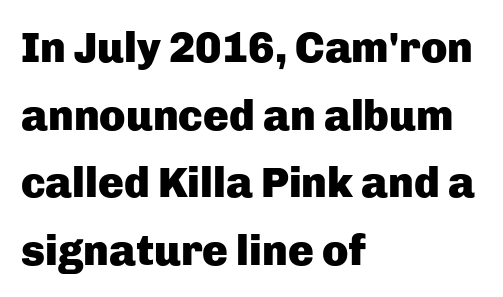
Q: Is the text bold? A: Yes.
Q: Is the text italic (slanted)? A: No, it is upright.
Q: Is the typeface a serif or a sans-serif typeface? A: Sans-serif.
Q: Is the text underlined? A: No.
Q: How is the paragraph aligned? A: Left-aligned.
Q: Is the spacing between letters normal or unusually wide? A: Normal.
Q: Is the spacing between lines tight, normal or loose? A: Normal.
Q: Width (condensed, normal, or wide)? A: Normal.
Q: Stroke contrast? A: Low.
Q: x-height? A: Medium.
Q: Monospaced? A: No.
